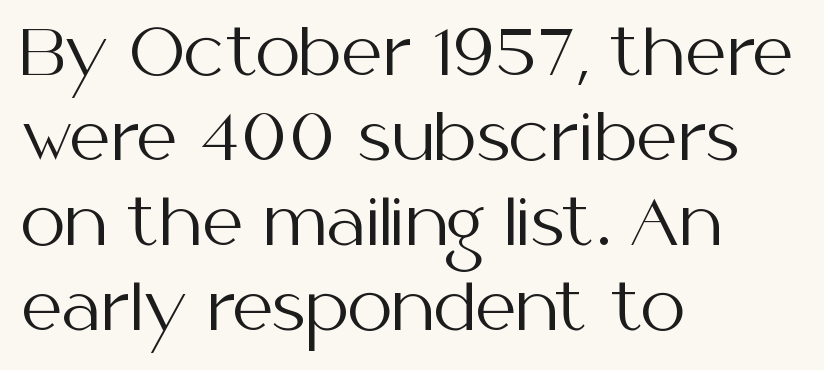
{"serif": "no", "italic": "no", "bold": "no", "weight": "regular", "width": "normal", "stroke_contrast": "medium", "x_height": "medium", "monospaced": "no", "underline": "no", "align": "left", "line_spacing": "normal", "line_spacing_ratio": 1.33, "letter_spacing": "normal", "letter_spacing_em": 0.0, "glyph_px": 64}
